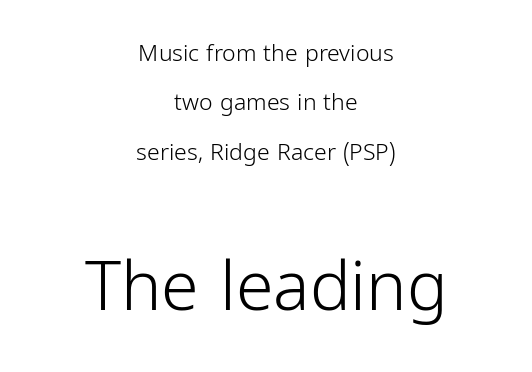
The image shows 68 px light, condensed sans-serif type, upright; set centered, loose line spacing (2.15x), normal letter spacing, not underlined; the second (bottom) block is 2.96x larger; low stroke contrast and a medium x-height.
